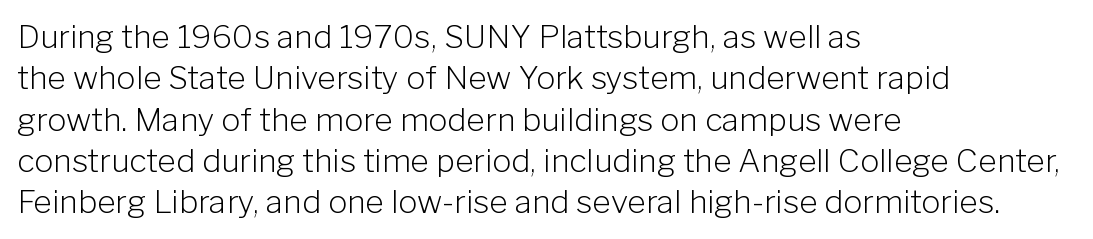
{"serif": "no", "italic": "no", "bold": "no", "weight": "light", "width": "normal", "stroke_contrast": "low", "x_height": "medium", "monospaced": "no", "underline": "no", "align": "left", "line_spacing": "normal", "line_spacing_ratio": 1.29, "letter_spacing": "normal", "letter_spacing_em": 0.0, "glyph_px": 32}
